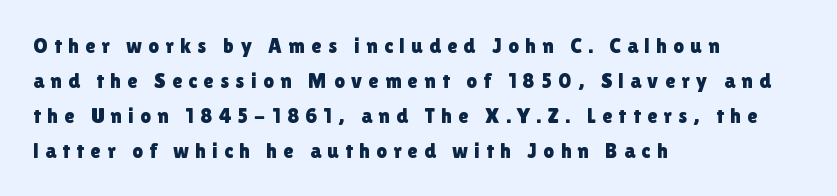
The image shows 21 px text type, upright; set left-aligned, normal line spacing (1.66x), unusually wide letter spacing (+0.3 em), not underlined.
